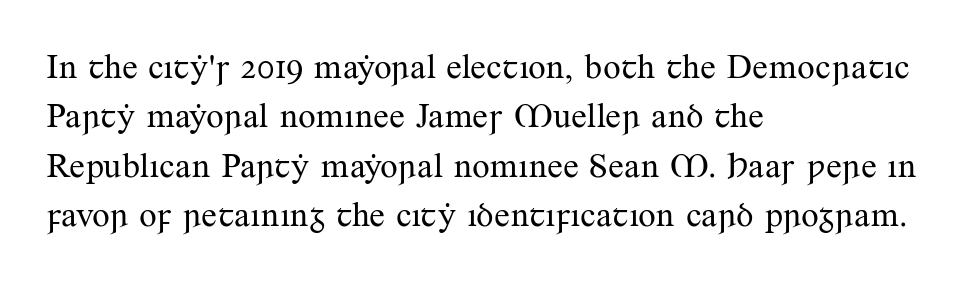
{"serif": "yes", "italic": "no", "bold": "no", "weight": "regular", "width": "normal", "stroke_contrast": "medium", "x_height": "small", "monospaced": "no", "underline": "no", "align": "left", "line_spacing": "normal", "line_spacing_ratio": 1.41, "letter_spacing": "normal", "letter_spacing_em": 0.0, "glyph_px": 35}
